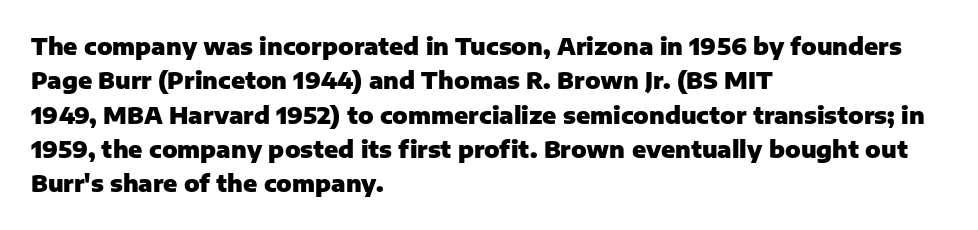
The space directly below the letters is spotless. Interline gaps are of average width in this sample. Ascenders rise straight up at ninety degrees. The rendering anchors every line to the left-hand side. The horizontal fit of the characters is conventional and even. The sample has been set heavy, in full bold.
